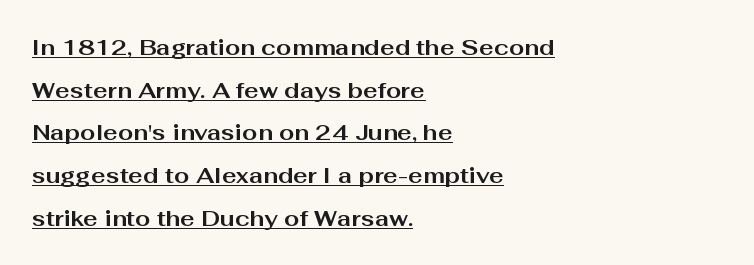
{"italic": "no", "bold": "yes", "underline": "yes", "align": "left", "line_spacing": "loose", "line_spacing_ratio": 1.94, "letter_spacing": "normal", "letter_spacing_em": 0.0, "glyph_px": 22}
